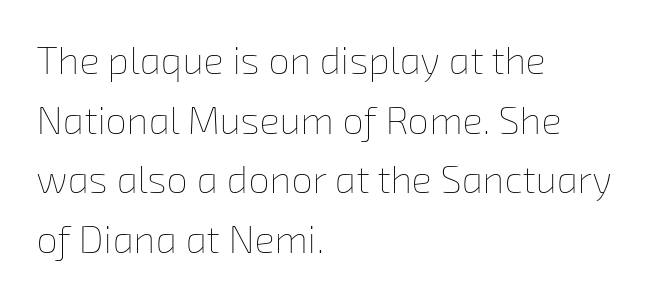
The type is set solid horizontally, with unmodified tracking. The typesetting does not lean heavy: it is not bold. This rendering uses left alignment, leaving the right contour irregular. Underline: absent. Think of a printed novel: that variable character pitch is what you see here. These lines sit exactly where default settings would place them.
